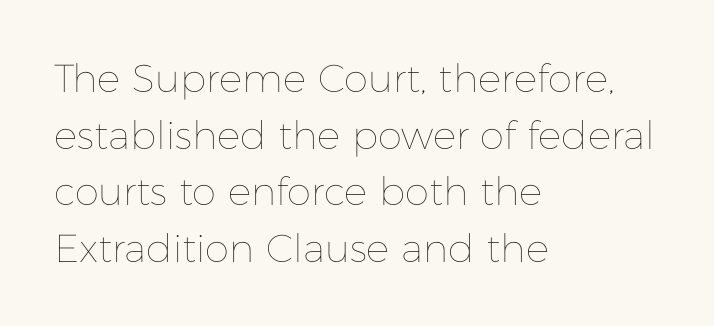
The compositor pushed each line to the left boundary. Notice how the stems are strictly vertical — no italics here. Spacing verdict: proportional, widths tailored to each character. Is this a heavy cut? Hardly; it is regular or lighter. Words appear dense and cohesive because spacing is normal. Check the space under the baseline: it is left empty.
